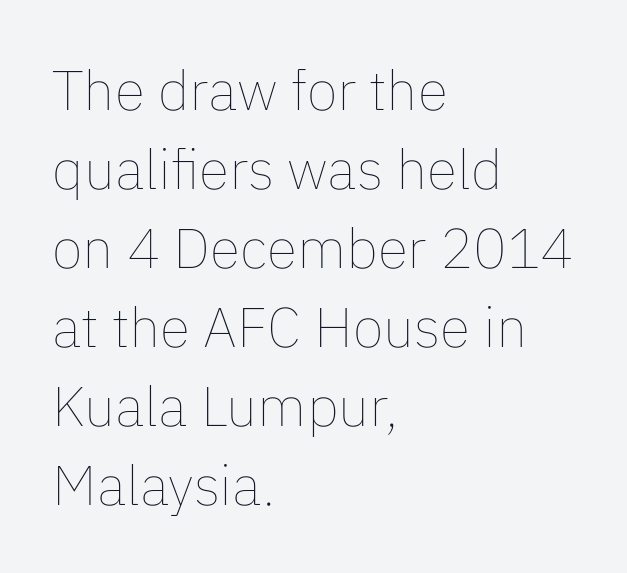
{"italic": "no", "bold": "no", "weight": "thin", "width": "normal", "stroke_contrast": "low", "x_height": "medium", "monospaced": "no", "underline": "no", "align": "left", "line_spacing": "normal", "line_spacing_ratio": 1.41, "letter_spacing": "normal", "letter_spacing_em": 0.0, "glyph_px": 56}
